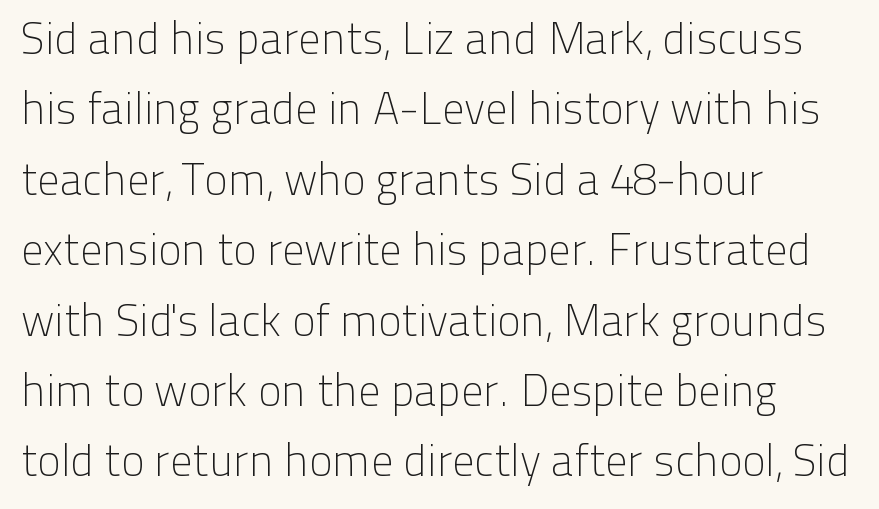
Bare-footed words on every line. Caption: face not bold, strokes unweighted. Serif or sans? Sans — the stroke terminals are bare. The rows are spaced the way most documents space them. The letters advance in unequal steps, a hallmark of proportional type.
